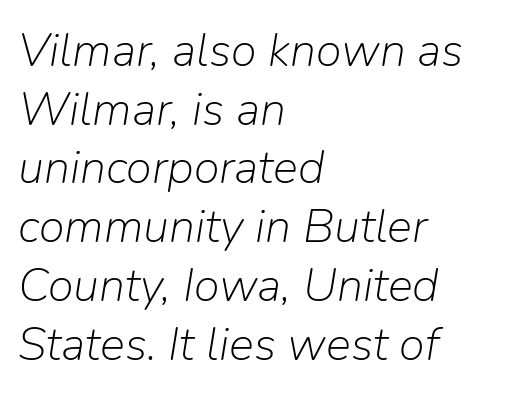
Q: Is the text bold? A: No.
Q: Is the text italic (slanted)? A: Yes, it leans right by about 9 degrees.
Q: Is the text underlined? A: No.
Q: How is the paragraph aligned? A: Left-aligned.
Q: Is the spacing between letters normal or unusually wide? A: Normal.
Q: Is the spacing between lines tight, normal or loose? A: Normal.
Q: Width (condensed, normal, or wide)? A: Normal.
Q: Stroke contrast? A: Low.
Q: x-height? A: Medium.
Q: Monospaced? A: No.
